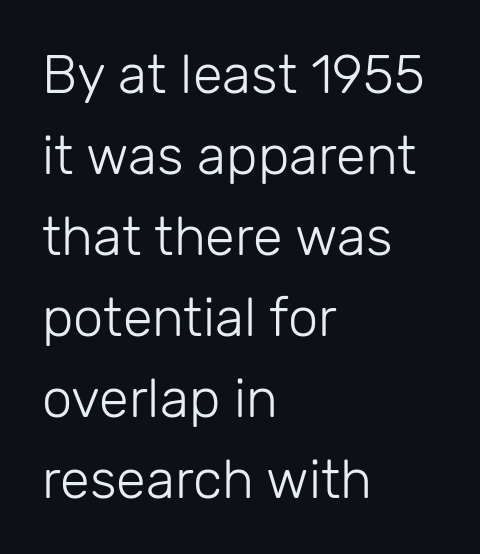
{"serif": "no", "italic": "no", "bold": "no", "weight": "light", "width": "normal", "stroke_contrast": "low", "x_height": "medium", "monospaced": "no", "underline": "no", "align": "left", "line_spacing": "normal", "line_spacing_ratio": 1.5, "letter_spacing": "normal", "letter_spacing_em": 0.0, "glyph_px": 54}
